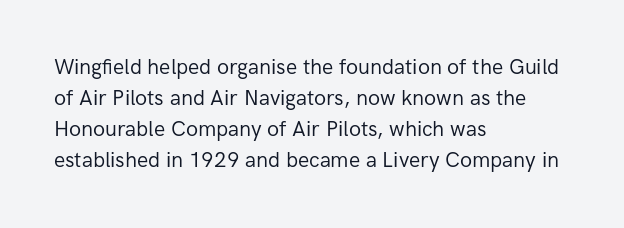
{"italic": "no", "bold": "no", "underline": "no", "align": "left", "line_spacing": "normal", "line_spacing_ratio": 1.48, "letter_spacing": "normal", "letter_spacing_em": 0.0, "glyph_px": 21}
